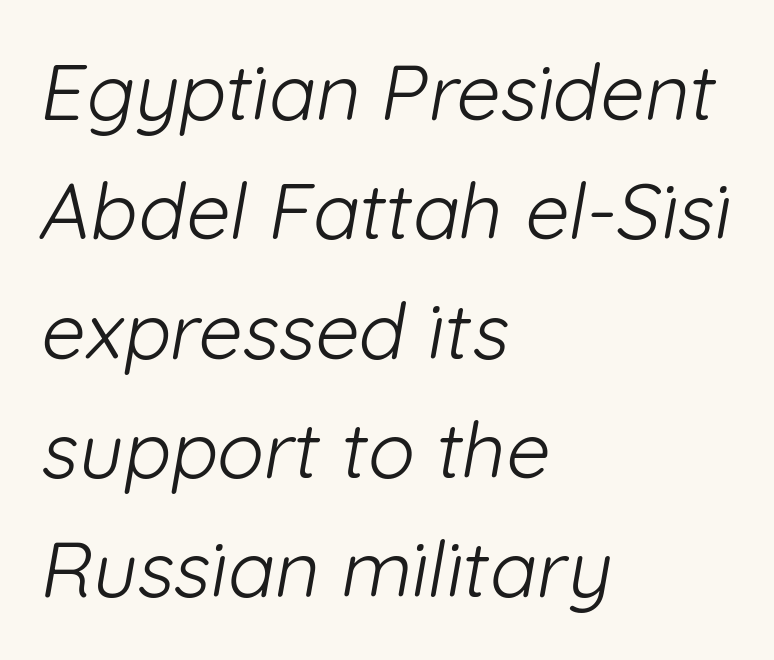
Horizontally, the lines are justified to the leading edge only. The letters advance in unequal steps, a hallmark of proportional type. Weight: not bold — regular or lighter. Only glyphs here, with clear space below each row. Honestly, the letter spacing is just normal — you wouldn't notice it.
